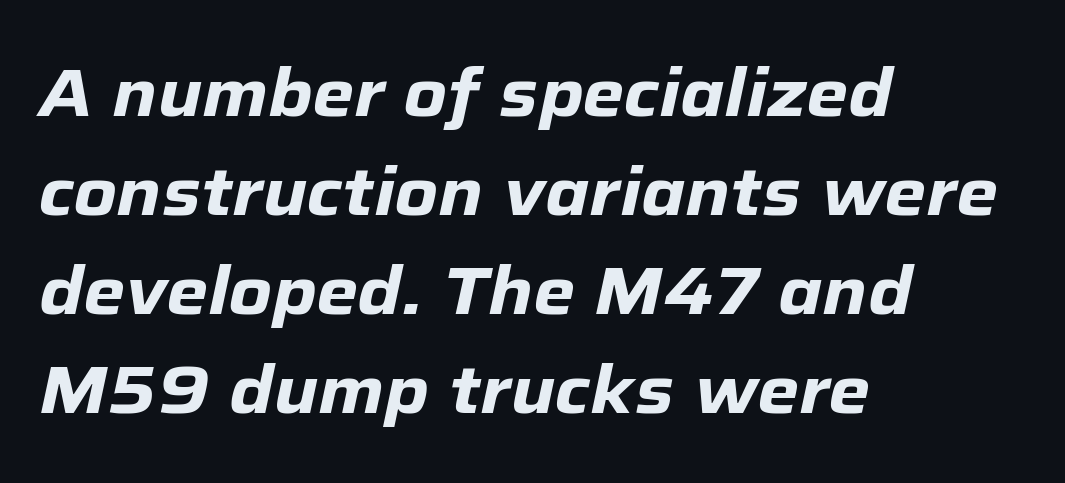
The image shows 67 px heavy type, italic (leaning right); set left-aligned, normal line spacing (1.48x), normal letter spacing, not underlined; low stroke contrast and a medium x-height.
